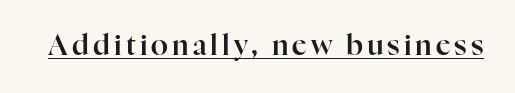
The image shows 28 px serif type, upright; set underlined; high stroke contrast and a medium x-height.
